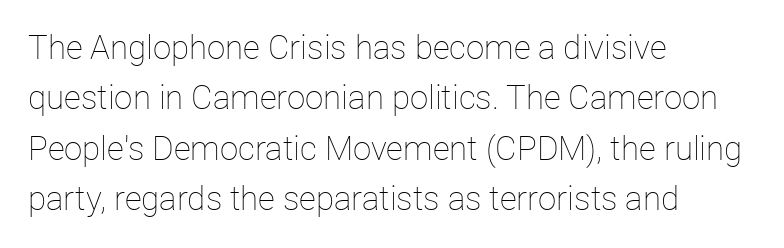
{"italic": "no", "bold": "no", "weight": "thin", "width": "normal", "stroke_contrast": "low", "x_height": "medium", "monospaced": "no", "underline": "no", "align": "left", "line_spacing": "normal", "line_spacing_ratio": 1.53, "letter_spacing": "normal", "letter_spacing_em": 0.0, "glyph_px": 33}
